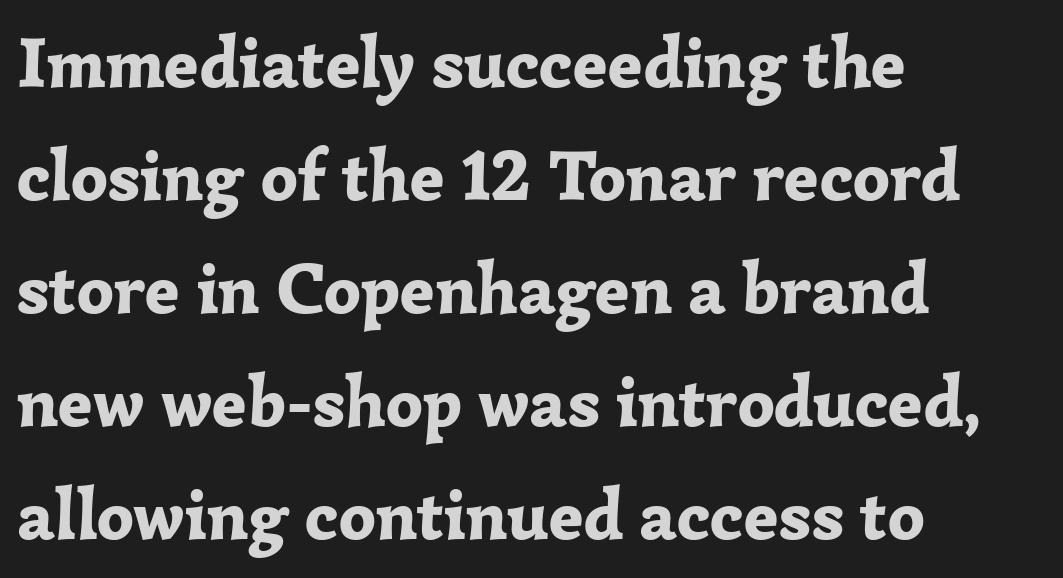
Q: Is the text bold? A: Yes.
Q: Is the text italic (slanted)? A: No, it is upright.
Q: Is the typeface a serif or a sans-serif typeface? A: Serif.
Q: Is the text underlined? A: No.
Q: How is the paragraph aligned? A: Left-aligned.
Q: Is the spacing between letters normal or unusually wide? A: Normal.
Q: Is the spacing between lines tight, normal or loose? A: Normal.
Q: Width (condensed, normal, or wide)? A: Normal.
Q: Stroke contrast? A: Low.
Q: x-height? A: Medium.
Q: Monospaced? A: No.
